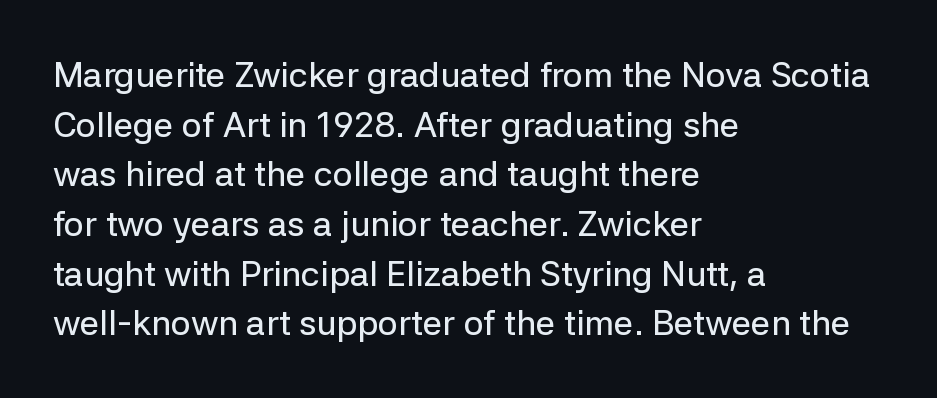
{"serif": "no", "italic": "no", "width": "normal", "stroke_contrast": "low", "x_height": "medium", "monospaced": "no", "underline": "no", "align": "left", "line_spacing": "normal", "line_spacing_ratio": 1.42, "letter_spacing": "normal", "letter_spacing_em": 0.0, "glyph_px": 35}
